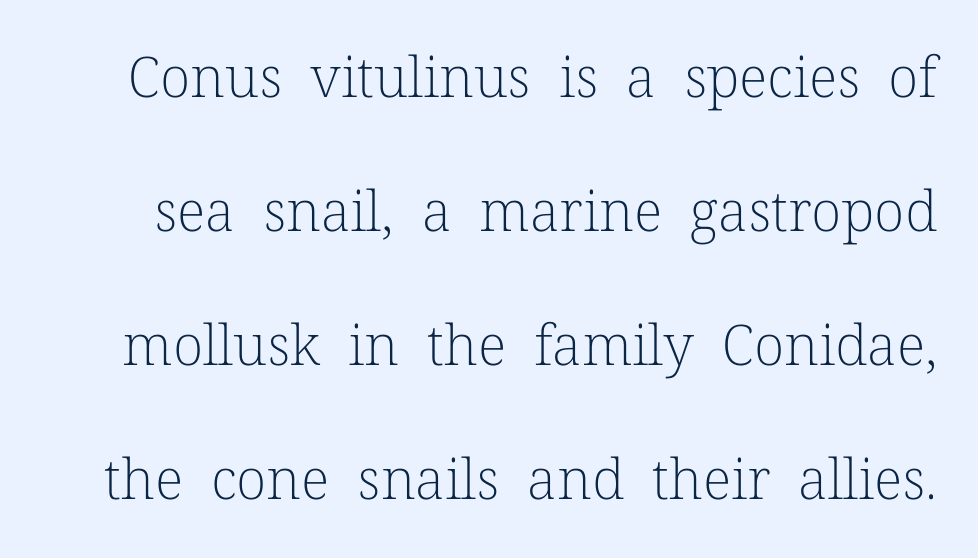
Q: Is the text bold? A: No.
Q: Is the text italic (slanted)? A: No, it is upright.
Q: Is the typeface a serif or a sans-serif typeface? A: Serif.
Q: Is the text underlined? A: No.
Q: Is the spacing between letters normal or unusually wide? A: Normal.
Q: Is the spacing between lines tight, normal or loose? A: Loose.
Q: Width (condensed, normal, or wide)? A: Normal.
Q: Stroke contrast? A: Low.
Q: x-height? A: Medium.
Q: Monospaced? A: No.
